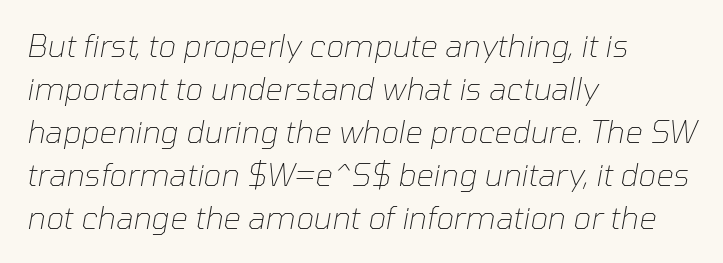
The image shows 31 px thin type, italic (leaning right); set left-aligned, normal line spacing (1.39x), normal letter spacing, not underlined; low stroke contrast and a medium x-height.
